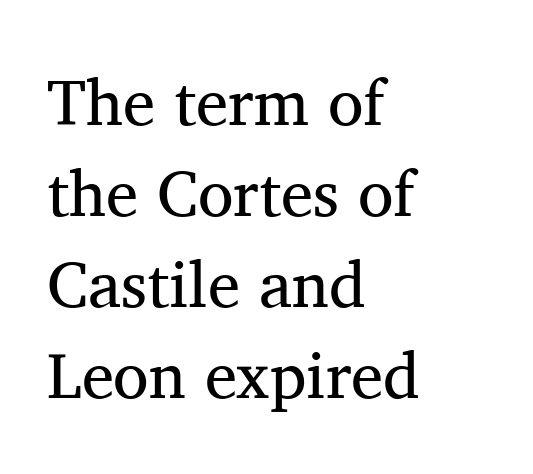
Each letter's strokes conclude with small projecting serifs. Tracking here is standard; glyphs follow each other at the usual distance. Descender tails drop into unmarked territory. The typesetter chose a ragged-right arrangement here. Nothing heavy about these letters — not bold at all.
